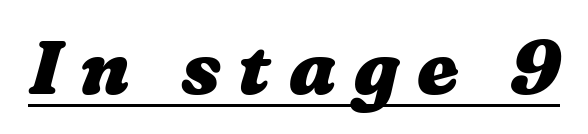
Like a heading marked for emphasis, these lines bear an underscore. On the weight axis this lands at bold, roughly 700. Varying glyph widths throughout — classic text-font behaviour. Tracking here is generous; glyphs stand well apart from one another.
